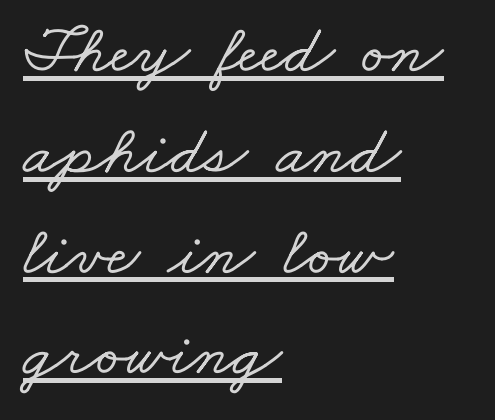
The image shows 70 px wide serif type; set left-aligned, normal line spacing (1.44x), normal letter spacing, underlined; low stroke contrast and a small x-height.
